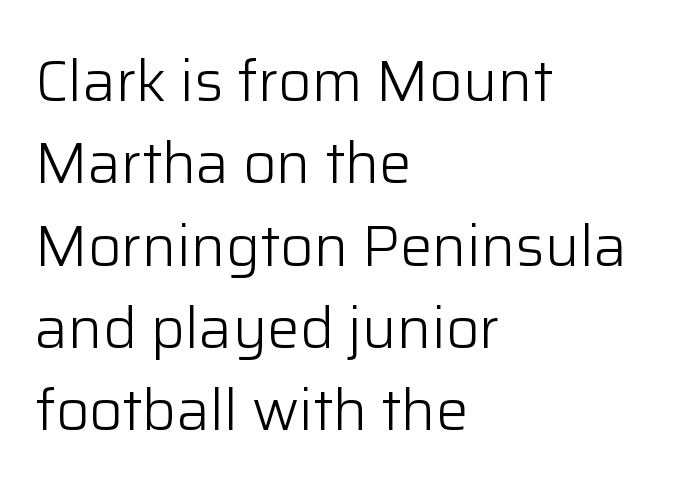
{"serif": "no", "italic": "no", "bold": "no", "weight": "light", "width": "normal", "stroke_contrast": "low", "x_height": "medium", "monospaced": "no", "underline": "no", "align": "left", "line_spacing": "normal", "line_spacing_ratio": 1.42, "letter_spacing": "normal", "letter_spacing_em": 0.0, "glyph_px": 58}
